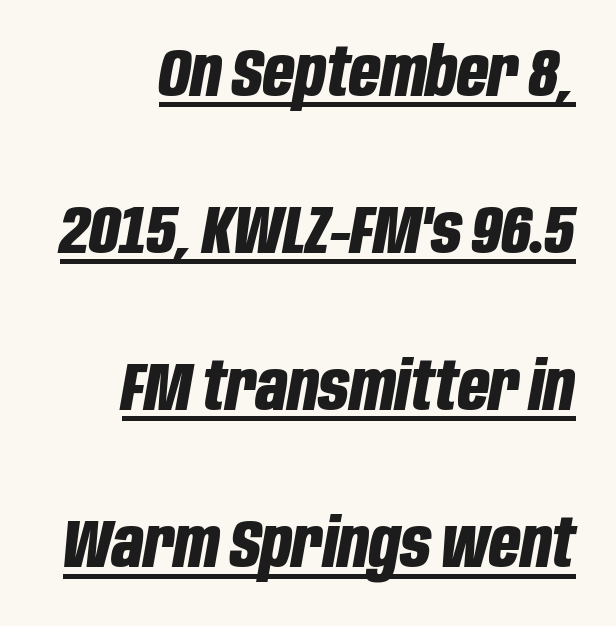
The image shows 68 px bold, condensed type, italic (leaning right); set right-aligned, loose line spacing (2.31x), normal letter spacing, underlined; low stroke contrast and a large x-height.
